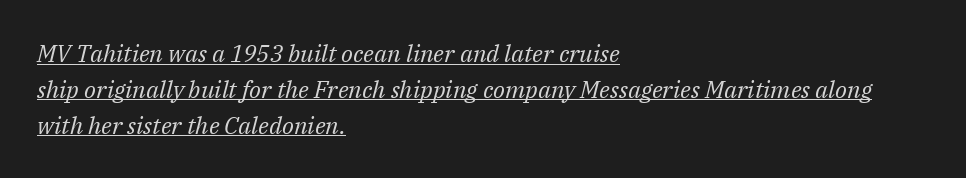
Q: Is the text bold? A: No.
Q: Is the text italic (slanted)? A: Yes, it leans right by about 14 degrees.
Q: Is the text underlined? A: Yes.
Q: How is the paragraph aligned? A: Left-aligned.
Q: Is the spacing between letters normal or unusually wide? A: Normal.
Q: Is the spacing between lines tight, normal or loose? A: Normal.
